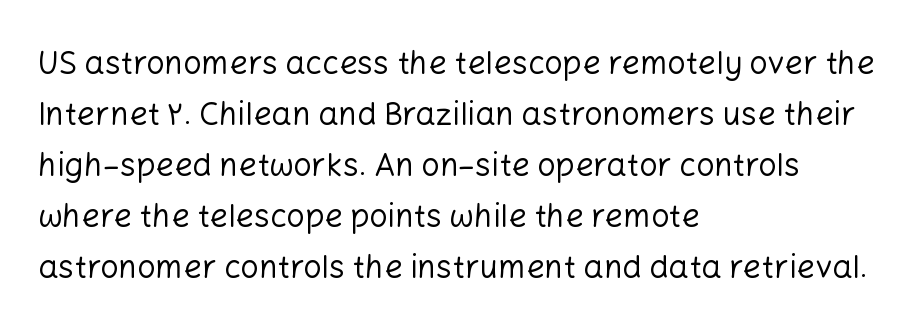
Q: Is the text bold? A: No.
Q: Is the text italic (slanted)? A: No, it is upright.
Q: Is the typeface a serif or a sans-serif typeface? A: Sans-serif.
Q: Is the text underlined? A: No.
Q: How is the paragraph aligned? A: Left-aligned.
Q: Is the spacing between letters normal or unusually wide? A: Normal.
Q: Is the spacing between lines tight, normal or loose? A: Normal.
Q: Width (condensed, normal, or wide)? A: Normal.
Q: Stroke contrast? A: Low.
Q: x-height? A: Medium.
Q: Monospaced? A: No.
